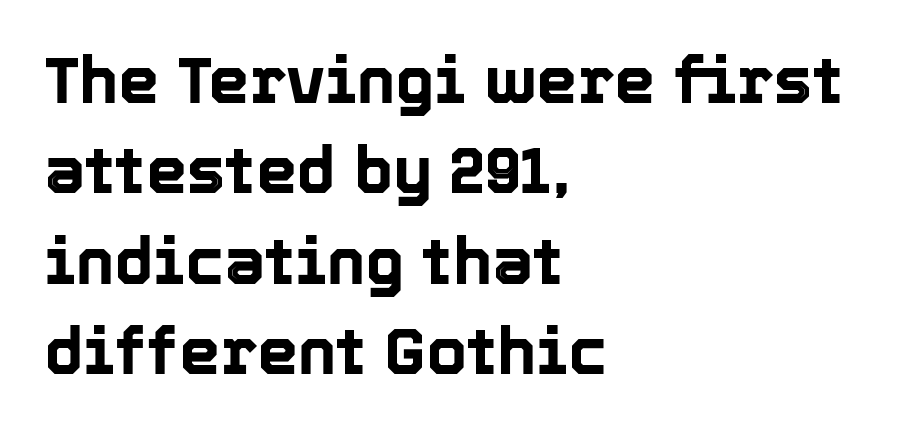
{"italic": "no", "width": "normal", "x_height": "medium", "monospaced": "no", "underline": "no", "align": "left", "line_spacing": "normal", "line_spacing_ratio": 1.39, "letter_spacing": "normal", "letter_spacing_em": 0.0, "glyph_px": 65}
